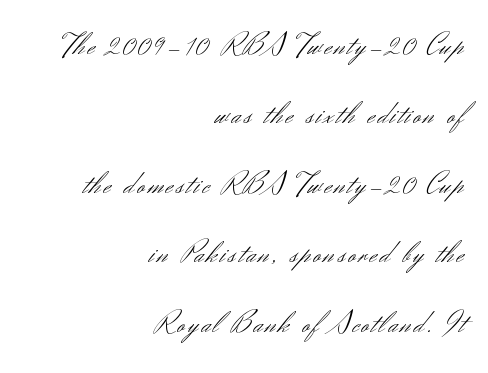
{"serif": "no", "bold": "no", "weight": "light", "width": "normal", "stroke_contrast": "medium", "x_height": "small", "monospaced": "no", "underline": "no", "align": "right", "line_spacing": "loose", "line_spacing_ratio": 2.24, "glyph_px": 31}
